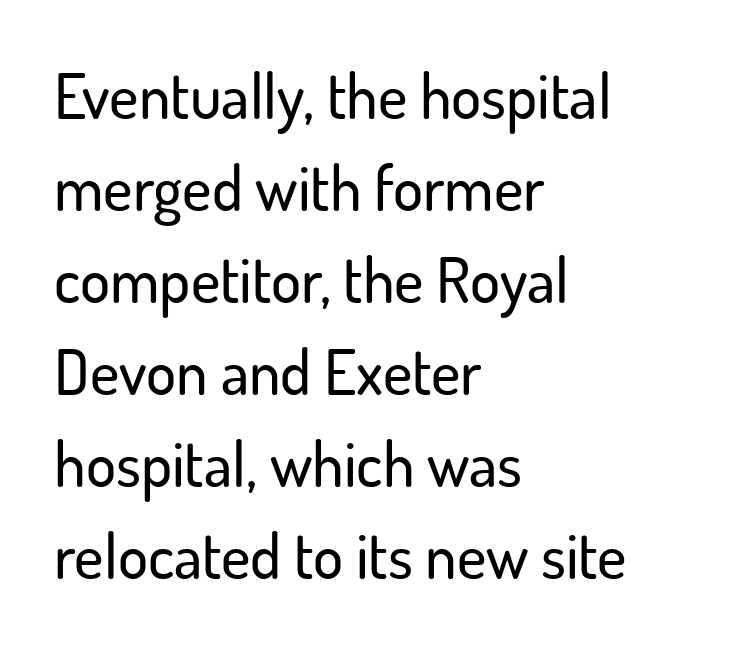
Q: Is the text italic (slanted)? A: No, it is upright.
Q: Is the typeface a serif or a sans-serif typeface? A: Sans-serif.
Q: Is the text underlined? A: No.
Q: How is the paragraph aligned? A: Left-aligned.
Q: Is the spacing between letters normal or unusually wide? A: Normal.
Q: Is the spacing between lines tight, normal or loose? A: Normal.
Q: Width (condensed, normal, or wide)? A: Normal.
Q: Stroke contrast? A: Low.
Q: x-height? A: Small.
Q: Monospaced? A: No.
